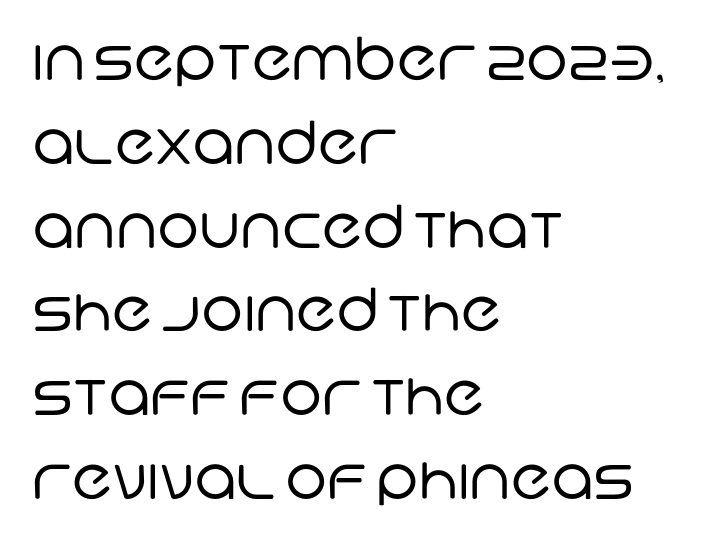
Only glyphs here, with clear space below each row. Spacing verdict: proportional, widths tailored to each character. Casual observation: everything's shoved over to the left. The rendering uses a moderate line-height, typical for paragraphs. You could call the tracking neutral — neither tight nor loose.
